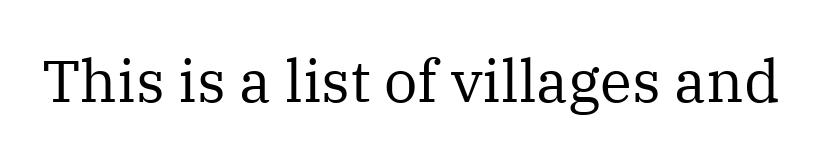
{"serif": "yes", "italic": "no", "bold": "no", "weight": "regular", "width": "normal", "stroke_contrast": "medium", "x_height": "medium", "monospaced": "no", "underline": "no", "letter_spacing": "normal", "letter_spacing_em": 0.0, "glyph_px": 59}
